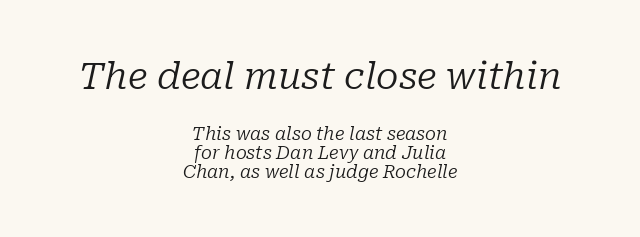
Proportional: the letters do not fall into vertical columns. The passage shown is typeset with a serif family. The face looks like a standard text weight, possibly lighter. One-word summary of the alignment: center.
